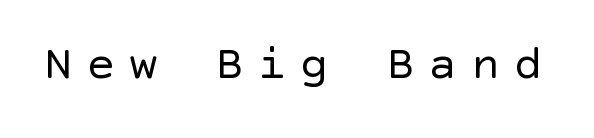
Someone cranked the tracking dial way up on this one. The passage shown is not bold in any degree. The foot of each line stays bare and open. The specimen reads as upright at a glance. Does the type have serifs? No, each stem ends abruptly.
